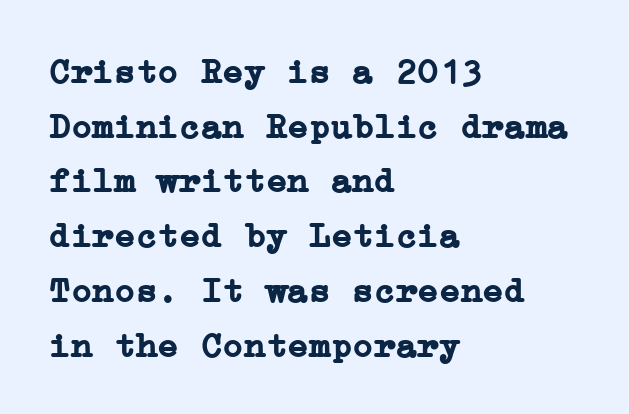
A typesetter would mark this as roman, not italic. The zone under the glyphs is completely vacant. Each new line begins a customary step beneath the previous one. Does the type have serifs? Yes, each stem ends in a small foot.
